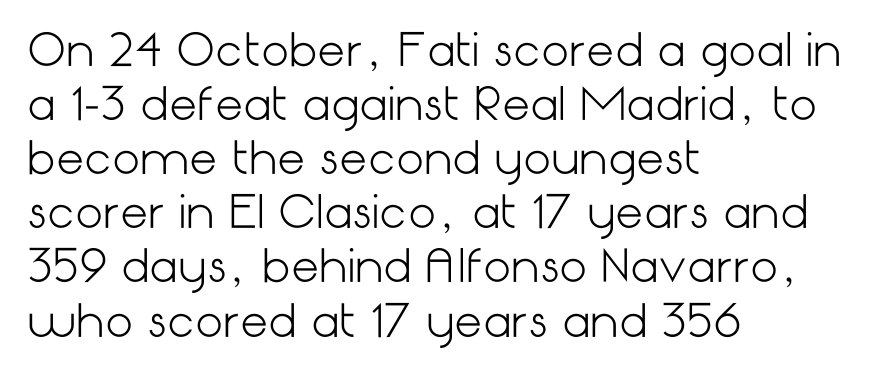
{"serif": "no", "italic": "no", "bold": "no", "weight": "light", "width": "normal", "stroke_contrast": "low", "x_height": "medium", "underline": "no", "align": "left", "line_spacing_ratio": 1.23, "letter_spacing": "normal", "letter_spacing_em": 0.0, "glyph_px": 44}
